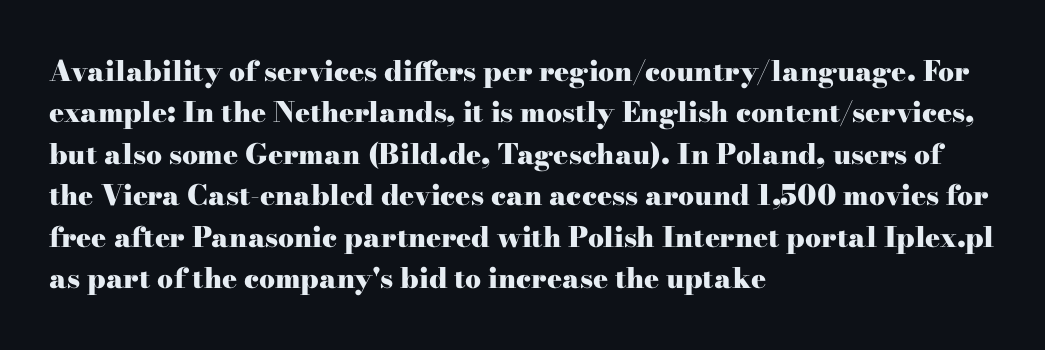
The image shows 28 px heavy, wide serif type, upright; set left-aligned, normal line spacing (1.48x), normal letter spacing, not underlined; high stroke contrast and a small x-height.
